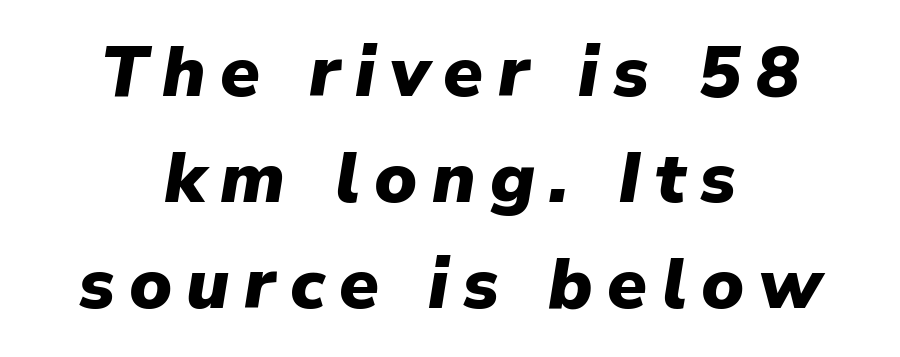
Q: Is the text bold? A: Yes.
Q: Is the text italic (slanted)? A: Yes, it leans right by about 9 degrees.
Q: Is the text underlined? A: No.
Q: How is the paragraph aligned? A: Centered.
Q: Is the spacing between letters normal or unusually wide? A: Unusually wide.
Q: Is the spacing between lines tight, normal or loose? A: Normal.
Q: Width (condensed, normal, or wide)? A: Normal.
Q: Stroke contrast? A: Low.
Q: x-height? A: Medium.
Q: Monospaced? A: No.
